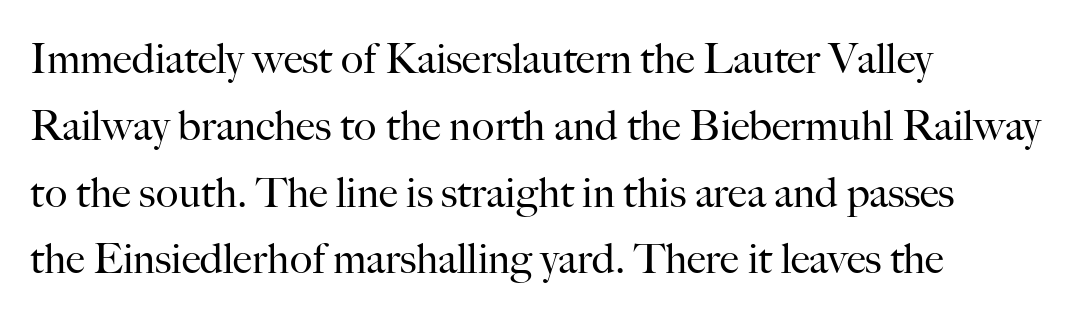
Style check: upright. Heft: none added — not bold. Each new line begins a customary step beneath the previous one. The specimen omits any rule beneath the text block's lines. Here the designer chose a conventional face with non-uniform glyph widths.
